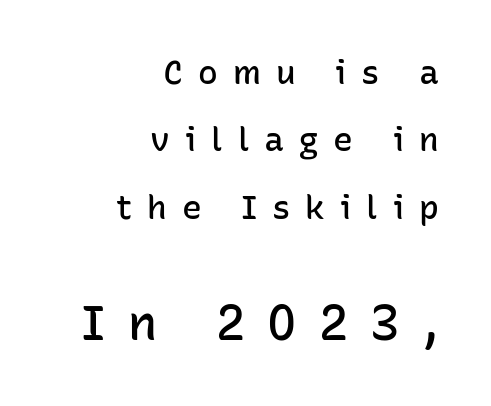
Q: Is the text bold? A: Semi-bold.
Q: Is the text italic (slanted)? A: No, it is upright.
Q: Is the typeface a serif or a sans-serif typeface? A: Sans-serif.
Q: Is the text underlined? A: No.
Q: How is the paragraph aligned? A: Right-aligned.
Q: Is the spacing between letters normal or unusually wide? A: Unusually wide.
Q: Is the spacing between lines tight, normal or loose? A: Loose.
Q: Which block of text is set in a larger size, the first (top) or the second (bottom)? A: The second (bottom) one.
Q: Width (condensed, normal, or wide)? A: Normal.
Q: Stroke contrast? A: Low.
Q: x-height? A: Medium.
Q: Monospaced? A: No.
